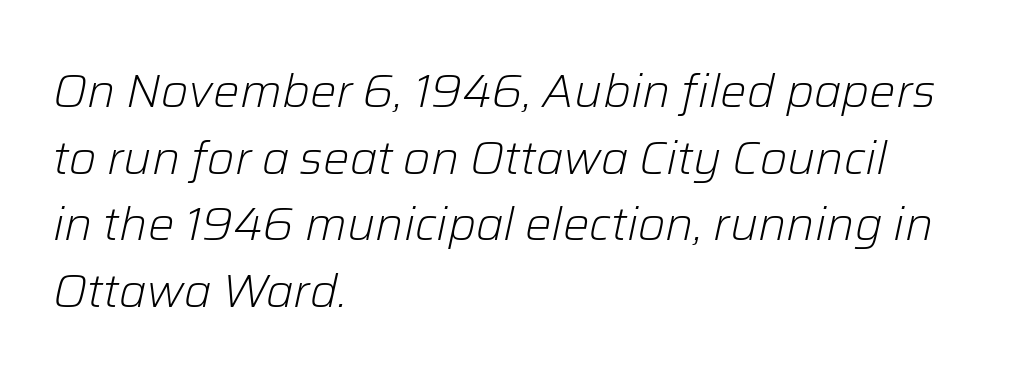
The image shows 47 px light type, italic (leaning right); set left-aligned, normal line spacing (1.42x), normal letter spacing, not underlined; low stroke contrast and a medium x-height.
